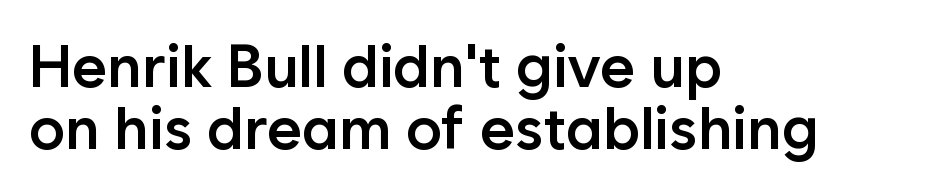
Q: Is the text bold? A: Semi-bold.
Q: Is the text italic (slanted)? A: No, it is upright.
Q: Is the typeface a serif or a sans-serif typeface? A: Sans-serif.
Q: Is the text underlined? A: No.
Q: How is the paragraph aligned? A: Left-aligned.
Q: Is the spacing between letters normal or unusually wide? A: Normal.
Q: Is the spacing between lines tight, normal or loose? A: Tight.
Q: Width (condensed, normal, or wide)? A: Normal.
Q: Stroke contrast? A: Low.
Q: x-height? A: Medium.
Q: Monospaced? A: No.
